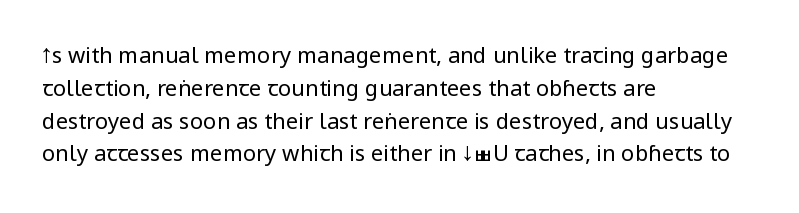
{"italic": "no", "bold": "no", "underline": "no", "align": "left", "line_spacing": "normal", "line_spacing_ratio": 1.49, "letter_spacing": "normal", "letter_spacing_em": 0.0, "glyph_px": 22}
